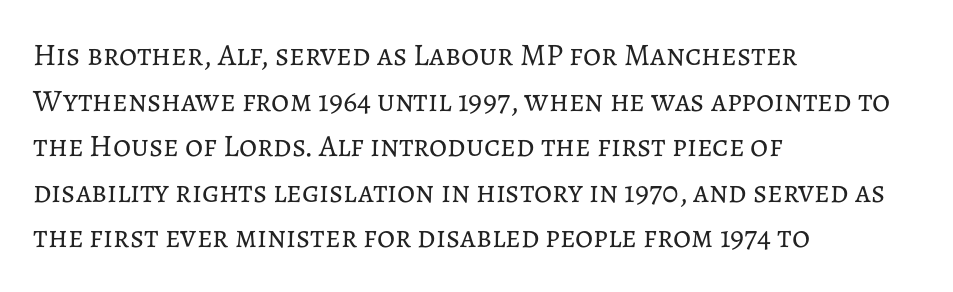
Do the letters lean? They stand straight. Compared with typical paragraphs, the rows here are spaced about the same. Do the characters align in a grid? No, the font is proportional. Stroke thickness stays within the range of a standard reading face or lighter. A classic flush-left, rag-right setting is used for this passage. The foot of each line stays bare and open.
